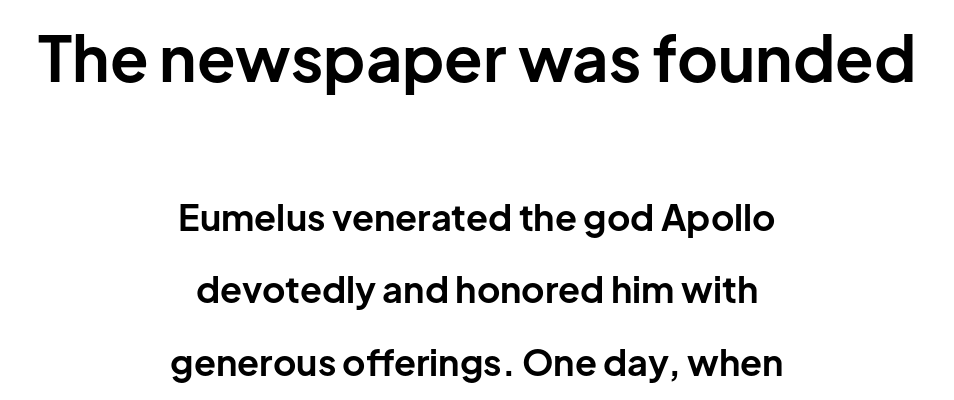
{"serif": "no", "italic": "no", "bold": "yes", "weight": "bold", "width": "normal", "stroke_contrast": "low", "x_height": "medium", "monospaced": "no", "underline": "no", "align": "center", "line_spacing": "loose", "line_spacing_ratio": 2.01, "letter_spacing": "normal", "letter_spacing_em": 0.0, "larger_block": "first", "size_ratio": 1.75, "glyph_px": 63}
